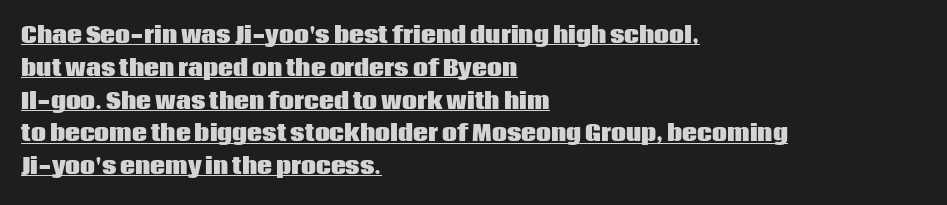
The paragraph has a hard left edge and a soft right edge. Caption: standard tracking, unaltered. This sample uses an upright cut, with every glyph sitting square on the baseline. The words here are underlined. Weight check: bold — yes, fully.
